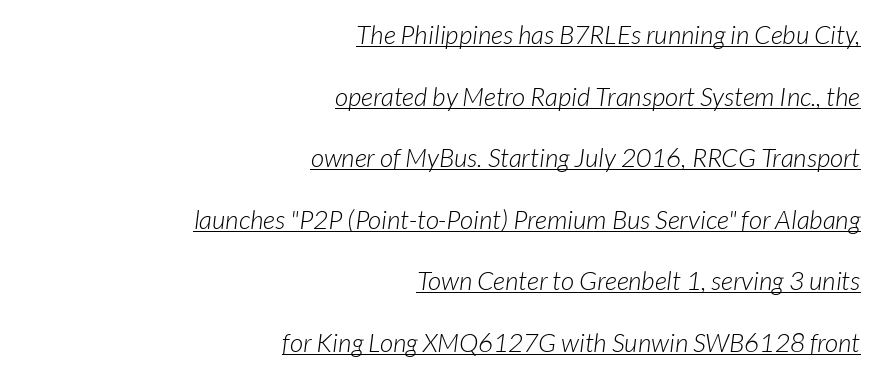
The image shows 26 px text type, italic (leaning right); set right-aligned, loose line spacing (2.37x), normal letter spacing, underlined.
